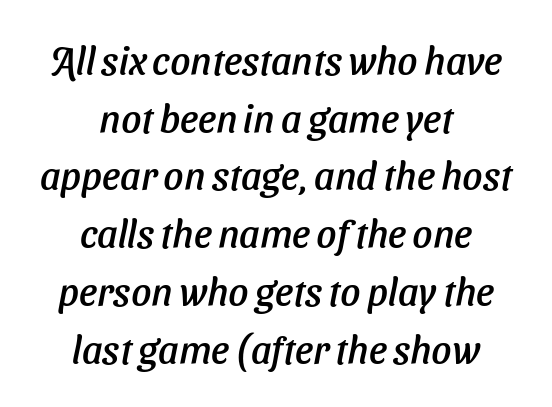
Quick note: italic. The letters advance in unequal steps, a hallmark of proportional type. Baseline-to-baseline distance is the conventional proportion of letter height. Glyph-to-glyph distance matches everyday printed text. Underline: absent.
